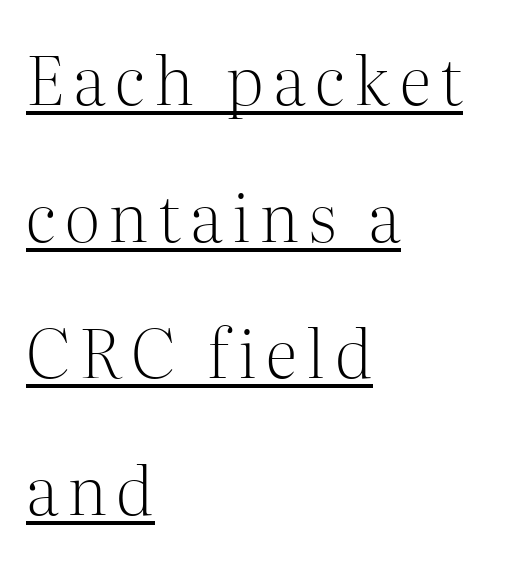
The passage shown stacks its lines with a broad gap. No extra ink here — the face is not bold. When letters stand straight like this, we call the style roman or upright. These characters rest on top of a visible drawn line. Character widths vary here, with narrow letters taking less room than wide ones. One-word summary of the alignment: left.
